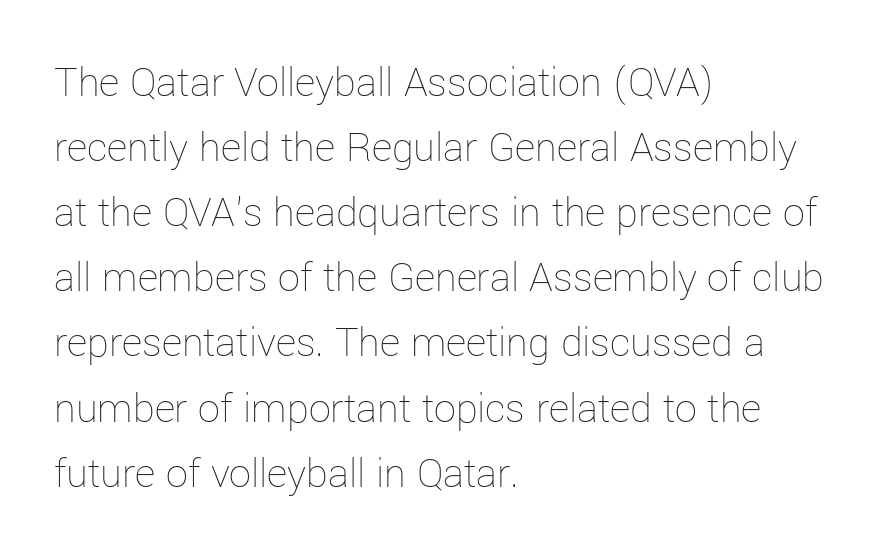
The image shows 44 px thin type, upright; set left-aligned, normal line spacing (1.48x), normal letter spacing, not underlined; low stroke contrast and a medium x-height.
